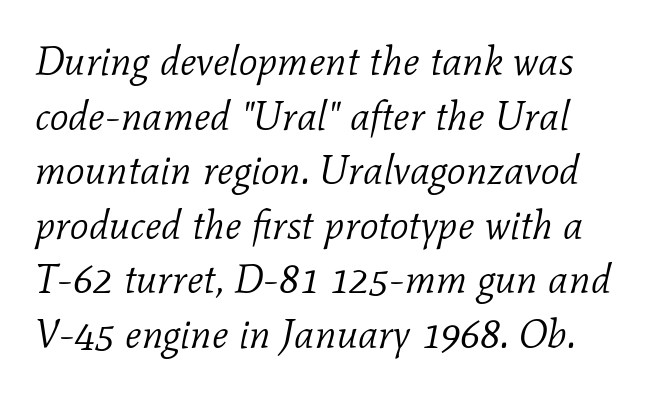
The image shows 41 px light serif type, italic (leaning right); set normal line spacing (1.33x), normal letter spacing, not underlined; low stroke contrast and a medium x-height.
